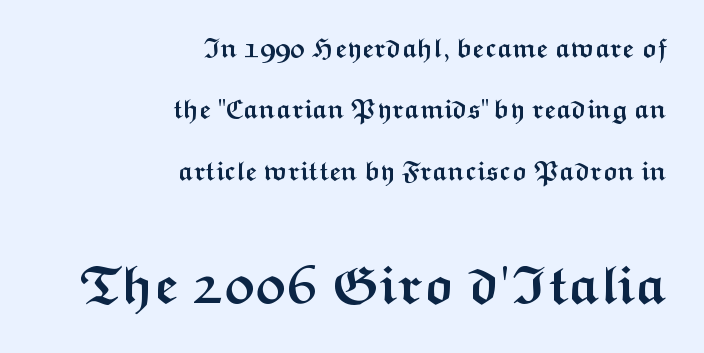
Honestly, there is no underline to notice here at all. Default kerning and tracking; the words read as compact shapes. Spacing verdict: proportional, widths tailored to each character. What kind of face is this? One without serifs — a sans.
